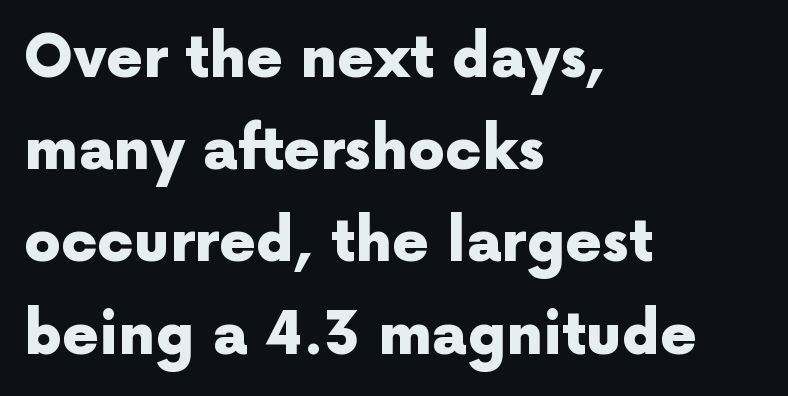
The image shows 58 px heavy sans-serif type, upright; set left-aligned, normal line spacing (1.59x), normal letter spacing, not underlined; a medium x-height.
